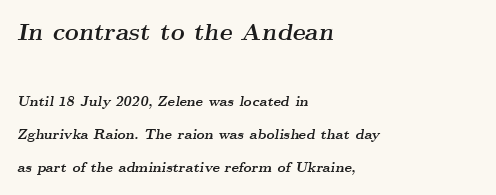
{"italic": "yes", "lean": "right", "slant_degrees": 9, "bold": "yes", "underline": "no", "align": "left", "line_spacing": "loose", "line_spacing_ratio": 2.34, "letter_spacing": "normal", "letter_spacing_em": 0.0, "larger_block": "first", "size_ratio": 1.71, "glyph_px": 24}
